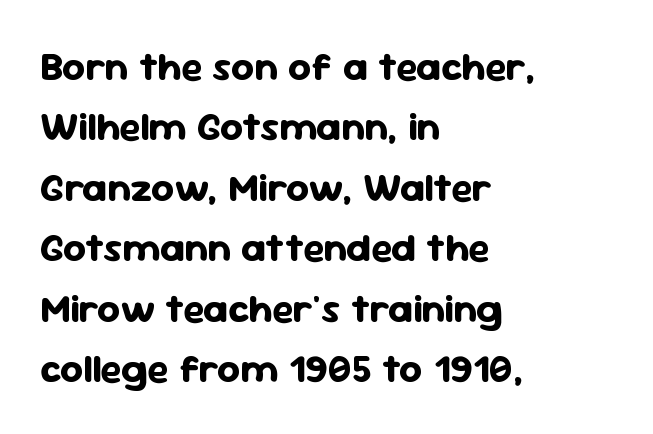
The rendering keeps characters at their native spacing. Thick stems and heavy bowls — unmistakably bold. The rag falls on the right side of this text block. Character widths vary here, with narrow letters taking less room than wide ones.
